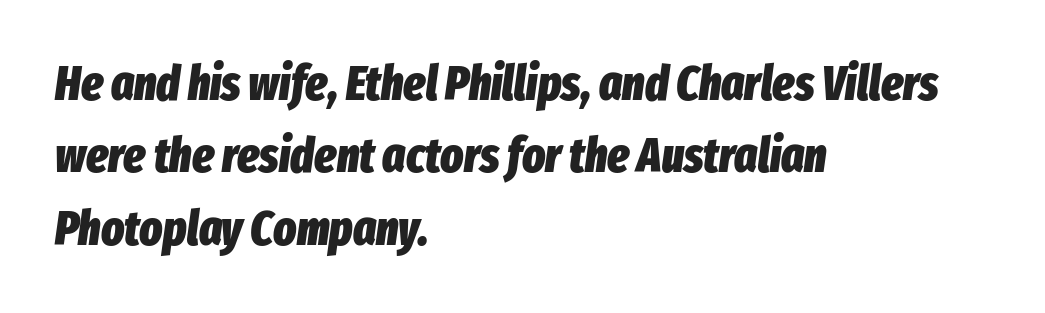
The image shows 48 px heavy, condensed type, italic (leaning right); set left-aligned, normal line spacing (1.51x), normal letter spacing, not underlined; low stroke contrast and a medium x-height.
